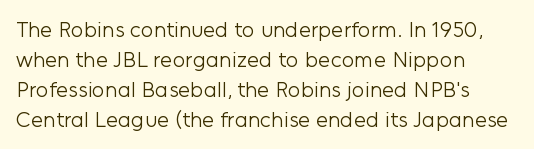
Reading down the column, the eye jumps a familiar distance to each next line. Left-aligned paragraph, ragged on the right. Check under the words: just untouched page. Nope, not italic — everything's standing straight.
